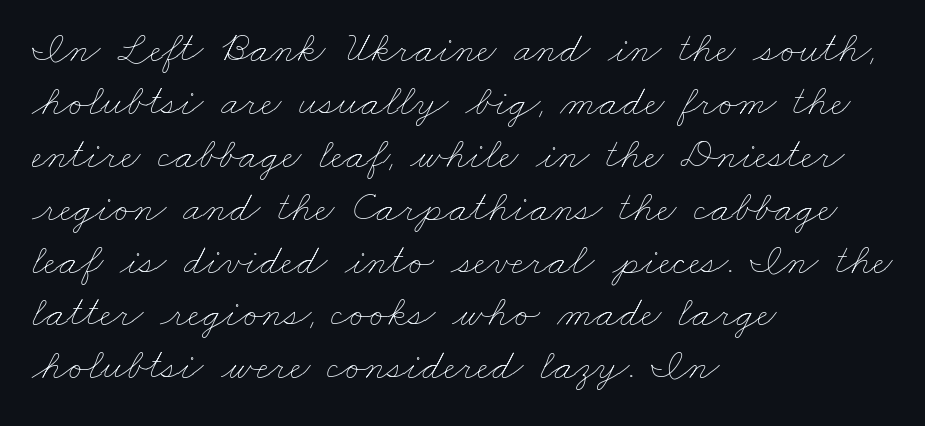
Unmarked baselines from the first word to the last. No extra ink here — the face is not bold. Proportional: the letters do not fall into vertical columns. The horizontal fit of the characters is conventional and even. Every row of glyphs begins at an identical x-position on the left.
